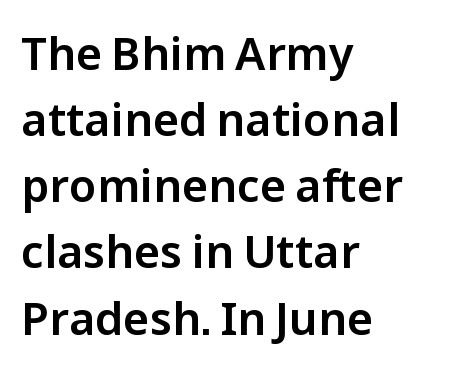
The image shows 45 px sans-serif type, upright; set left-aligned, normal line spacing (1.47x), normal letter spacing, not underlined; low stroke contrast and a medium x-height.
